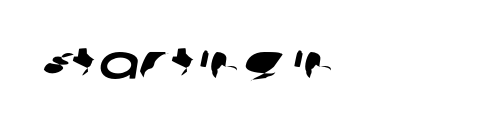
The image shows 48 px wide sans-serif type; set left-aligned, normal letter spacing, not underlined; low stroke contrast and a large x-height.
